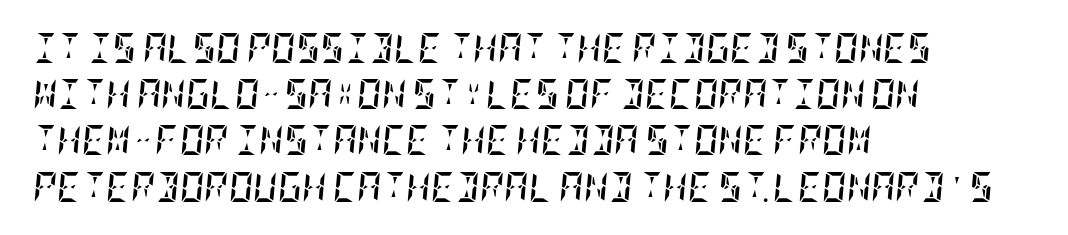
Q: Is the text bold? A: Yes.
Q: Is the text italic (slanted)? A: Yes, it leans right by about 5 degrees.
Q: Is the text underlined? A: No.
Q: How is the paragraph aligned? A: Left-aligned.
Q: Is the spacing between letters normal or unusually wide? A: Normal.
Q: Is the spacing between lines tight, normal or loose? A: Normal.
Q: Width (condensed, normal, or wide)? A: Condensed.
Q: Stroke contrast? A: Low.
Q: x-height? A: Large.
